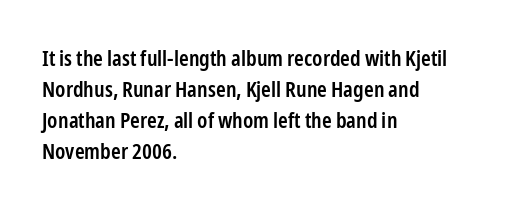
{"italic": "no", "bold": "semi", "underline": "no", "align": "left", "line_spacing": "normal", "line_spacing_ratio": 1.41, "letter_spacing": "normal", "letter_spacing_em": 0.0, "glyph_px": 22}
